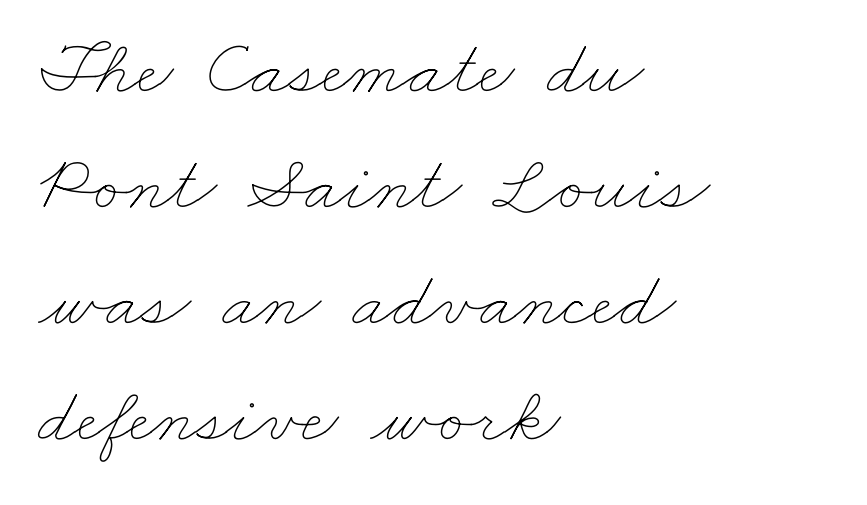
{"bold": "no", "weight": "thin", "width": "wide", "stroke_contrast": "low", "x_height": "small", "monospaced": "no", "underline": "no", "align": "left", "line_spacing": "normal", "line_spacing_ratio": 1.47, "letter_spacing": "normal", "letter_spacing_em": 0.0, "glyph_px": 79}
